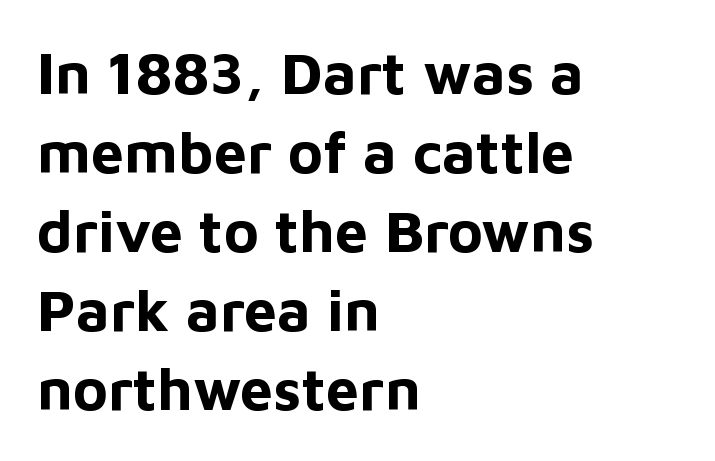
The image shows 59 px bold sans-serif type, upright; set left-aligned, normal line spacing (1.34x), normal letter spacing, not underlined; low stroke contrast and a medium x-height.
